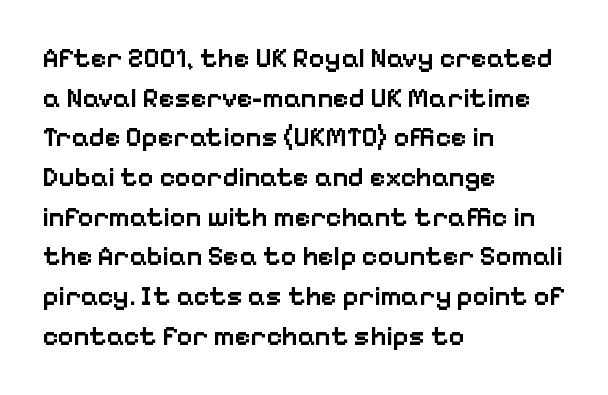
The image shows 27 px text type, upright; set left-aligned, normal line spacing (1.47x), normal letter spacing, not underlined.
